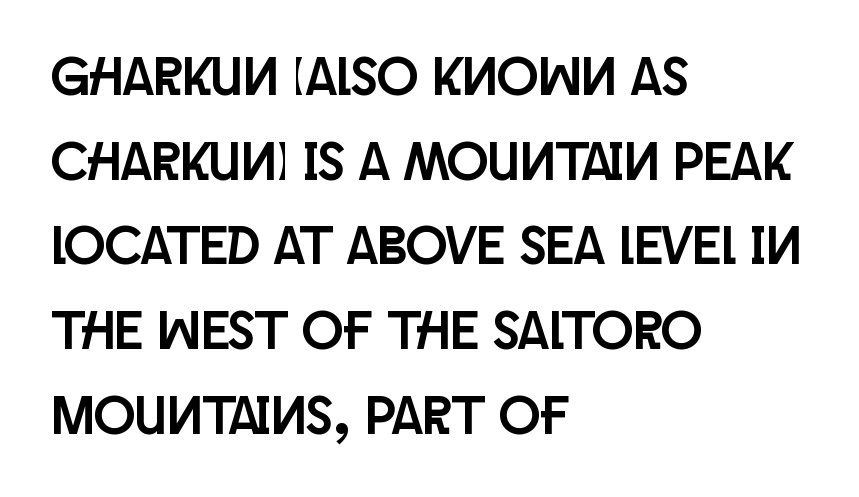
The image shows 55 px condensed sans-serif type, upright; set left-aligned, normal line spacing (1.54x), normal letter spacing, not underlined; low stroke contrast and a large x-height.
